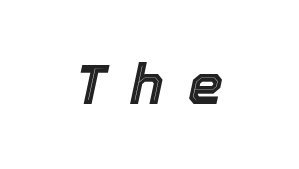
Q: Is the text italic (slanted)? A: Yes, it leans right by about 12 degrees.
Q: Is the text underlined? A: No.
Q: Is the spacing between letters normal or unusually wide? A: Unusually wide.
Q: Width (condensed, normal, or wide)? A: Normal.
Q: x-height? A: Medium.
Q: Monospaced? A: No.
